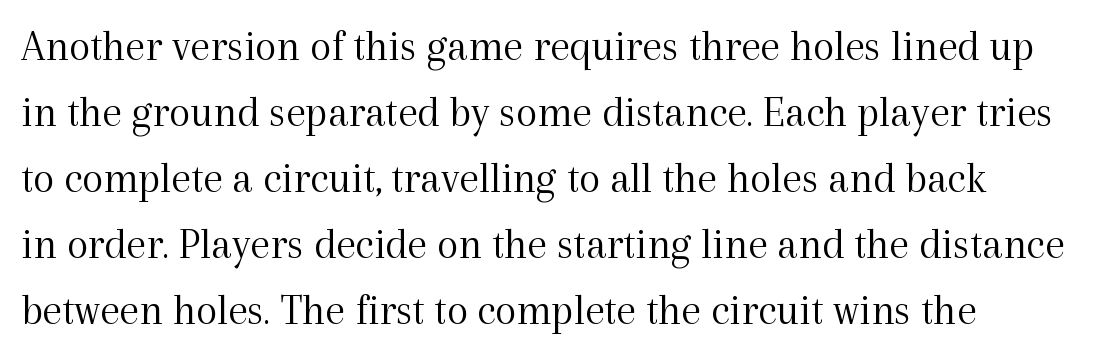
{"serif": "yes", "italic": "no", "bold": "no", "weight": "light", "width": "normal", "x_height": "medium", "monospaced": "no", "underline": "no", "line_spacing": "normal", "line_spacing_ratio": 1.5, "letter_spacing": "normal", "letter_spacing_em": 0.0, "glyph_px": 44}
